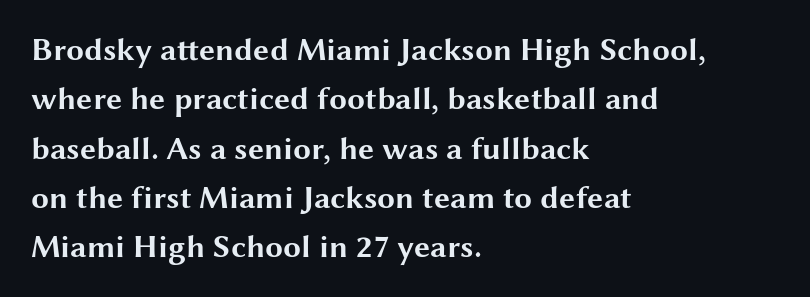
Think of a printed novel: that variable character pitch is what you see here. A sans-serif font was chosen for this passage. Is the block centered? No — it sits flush against the left margin. Words appear dense and cohesive because spacing is normal.
